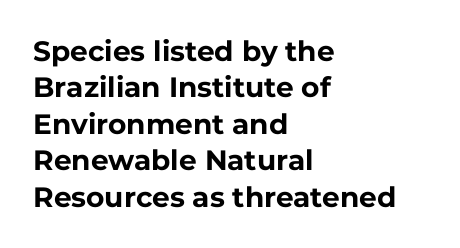
Q: Is the text bold? A: Yes.
Q: Is the text italic (slanted)? A: No, it is upright.
Q: Is the typeface a serif or a sans-serif typeface? A: Sans-serif.
Q: Is the text underlined? A: No.
Q: How is the paragraph aligned? A: Left-aligned.
Q: Is the spacing between letters normal or unusually wide? A: Normal.
Q: Is the spacing between lines tight, normal or loose? A: Normal.
Q: Width (condensed, normal, or wide)? A: Normal.
Q: Stroke contrast? A: Low.
Q: x-height? A: Medium.
Q: Monospaced? A: No.
